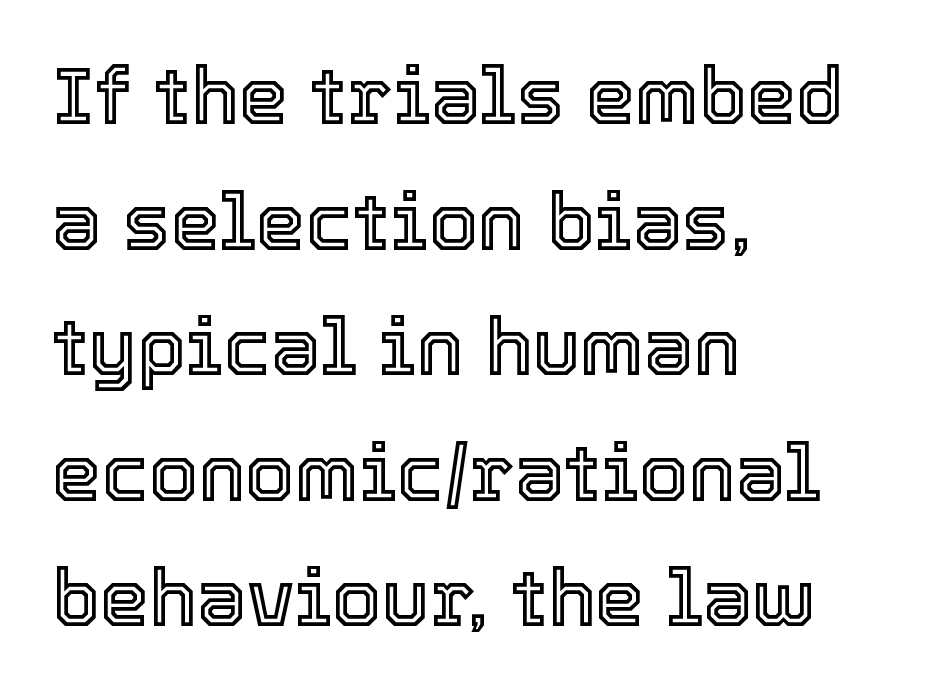
Q: Is the text italic (slanted)? A: No, it is upright.
Q: Is the text underlined? A: No.
Q: How is the paragraph aligned? A: Left-aligned.
Q: Is the spacing between letters normal or unusually wide? A: Normal.
Q: Is the spacing between lines tight, normal or loose? A: Normal.
Q: Width (condensed, normal, or wide)? A: Normal.
Q: x-height? A: Medium.
Q: Monospaced? A: No.
